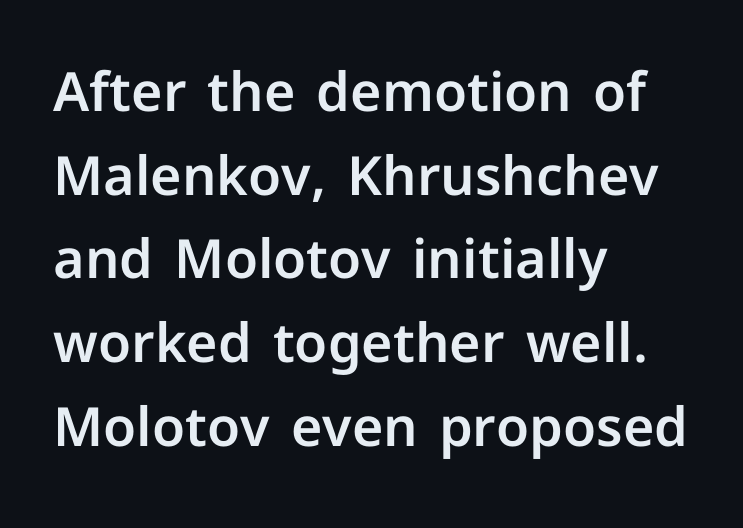
Q: Is the text italic (slanted)? A: No, it is upright.
Q: Is the typeface a serif or a sans-serif typeface? A: Sans-serif.
Q: Is the text underlined? A: No.
Q: How is the paragraph aligned? A: Left-aligned.
Q: Is the spacing between letters normal or unusually wide? A: Normal.
Q: Is the spacing between lines tight, normal or loose? A: Normal.
Q: Width (condensed, normal, or wide)? A: Normal.
Q: Stroke contrast? A: Low.
Q: x-height? A: Medium.
Q: Monospaced? A: No.
